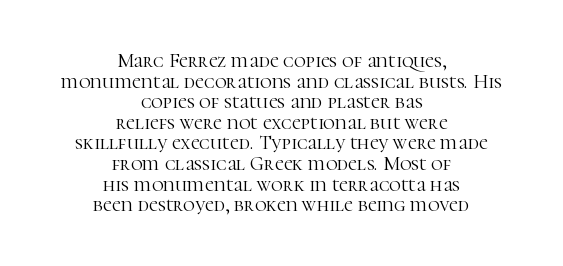
{"italic": "no", "bold": "no", "underline": "no", "align": "center", "line_spacing": "tight", "line_spacing_ratio": 1.03, "letter_spacing": "normal", "letter_spacing_em": 0.0, "glyph_px": 20}
